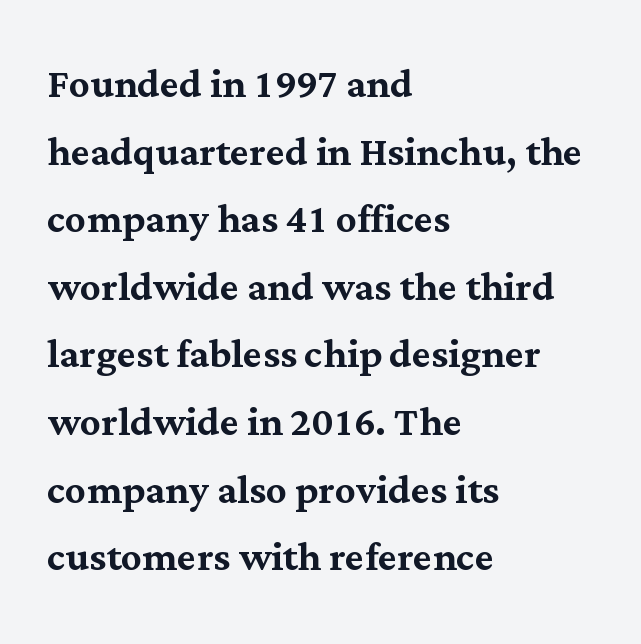
Serifs: yes, visible at the terminals of the letterforms. One glance says typical: line gaps are just what's usual. The text block is weighted toward the left margin, trailing off unevenly rightward. The lettering stays uniformly vertical, giving the passage a roman look. The baseline area is clear.
